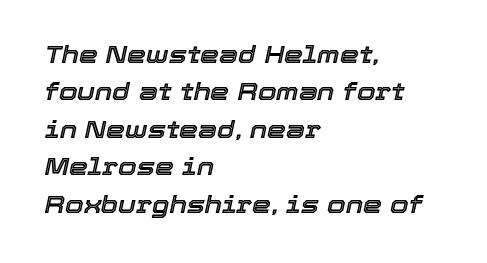
{"italic": "yes", "lean": "right", "slant_degrees": 12, "underline": "no", "align": "left", "line_spacing": "normal", "line_spacing_ratio": 1.56, "letter_spacing": "normal", "letter_spacing_em": 0.0, "glyph_px": 24}
